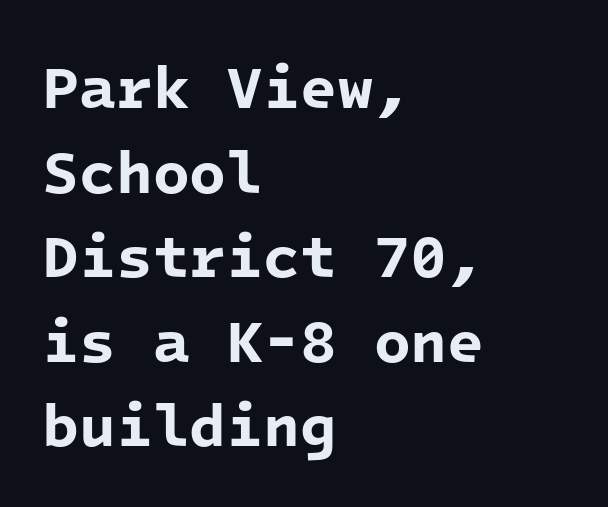
The type family on display is of the sans-serif kind. The paragraph has a hard left edge and a soft right edge. Unmarked baselines from the first word to the last. Leading matches the norm, producing a regular column. Every character here occupies the same horizontal width, giving the sample a typewriter-like rhythm. As a designer I'd log this as weight 700, bold.
